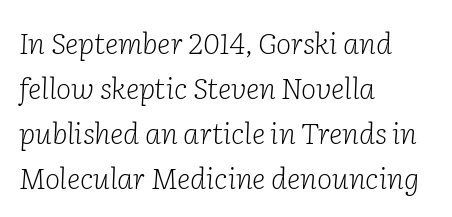
Unlike a clean sans, this face finishes its strokes with serifs. The passage shown is not bold in any degree. Which margin do the lines hug? The left one — the right edge is uneven. The gap between lines stays unmarked. Designer's note — italics engaged. Regarding leading, the lines here are spaced in the standard way.
